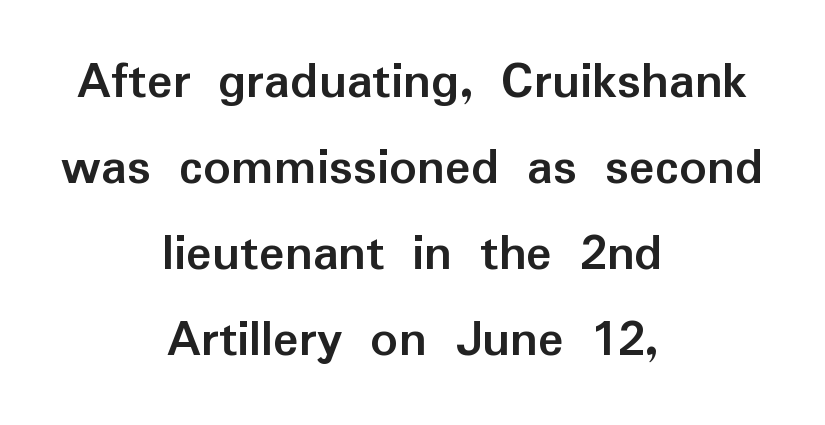
The image shows 54 px semibold sans-serif type, upright; set centered, normal line spacing (1.59x), normal letter spacing, not underlined; low stroke contrast and a medium x-height.
